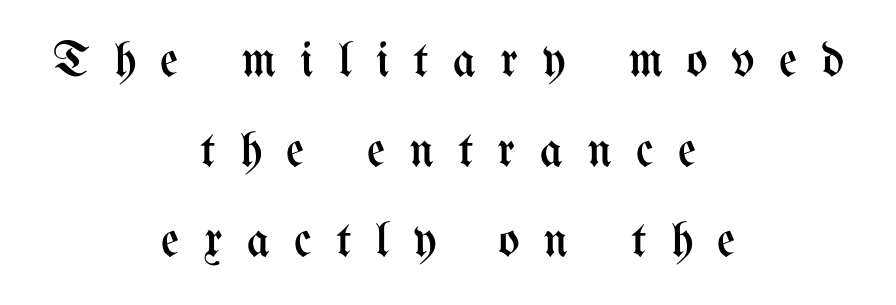
The image shows 50 px regular-weight, condensed type, upright; set centered, line spacing 1.8x, unusually wide letter spacing (+0.48 em), not underlined; medium stroke contrast and a medium x-height.
